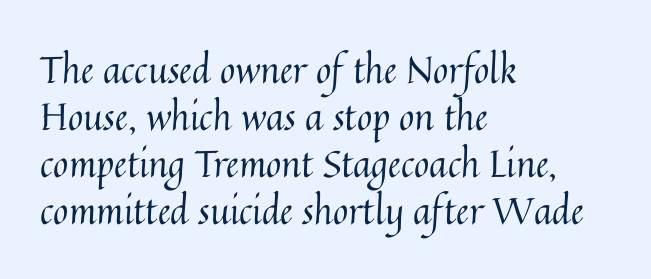
Q: Is the text bold? A: No.
Q: Is the text underlined? A: No.
Q: How is the paragraph aligned? A: Left-aligned.
Q: Is the spacing between letters normal or unusually wide? A: Normal.
Q: Is the spacing between lines tight, normal or loose? A: Normal.
Q: Width (condensed, normal, or wide)? A: Normal.
Q: Stroke contrast? A: Medium.
Q: x-height? A: Medium.
Q: Monospaced? A: No.
